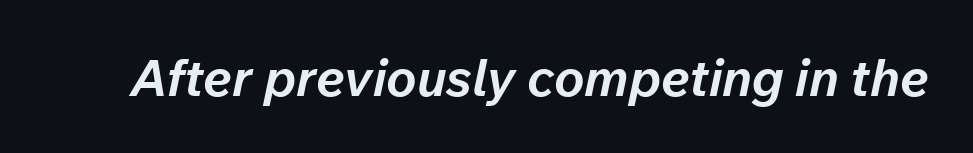
Q: Is the text bold? A: Yes.
Q: Is the text italic (slanted)? A: Yes, it leans right by about 12 degrees.
Q: Is the text underlined? A: No.
Q: Is the spacing between letters normal or unusually wide? A: Normal.
Q: Width (condensed, normal, or wide)? A: Normal.
Q: Stroke contrast? A: Low.
Q: x-height? A: Medium.
Q: Monospaced? A: No.
